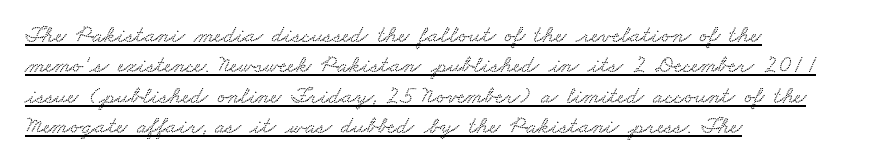
The image shows 24 px text type; set left-aligned, normal line spacing (1.27x), normal letter spacing, underlined.
